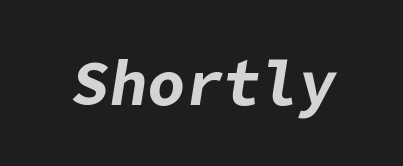
The image shows 63 px bold type, italic (leaning right); set normal letter spacing, not underlined; low stroke contrast and a medium x-height.
